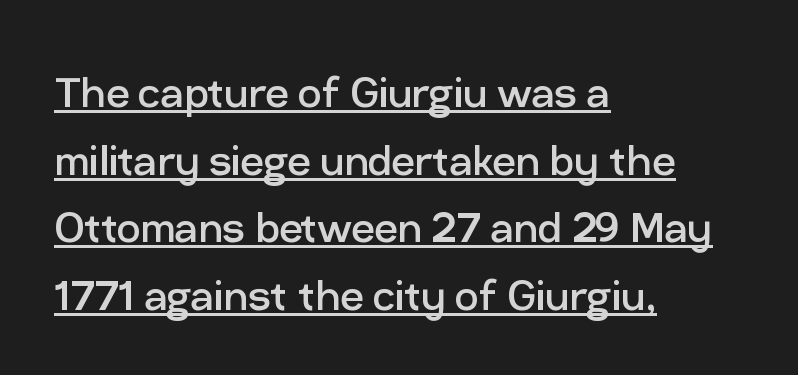
{"serif": "no", "italic": "no", "bold": "no", "weight": "regular", "width": "normal", "stroke_contrast": "low", "x_height": "medium", "monospaced": "no", "underline": "yes", "align": "left", "line_spacing": "normal", "line_spacing_ratio": 1.3, "letter_spacing": "normal", "letter_spacing_em": 0.0, "glyph_px": 52}
